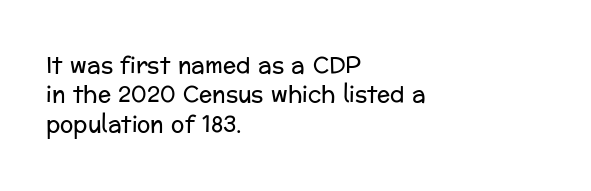
{"italic": "no", "bold": "no", "underline": "no", "align": "left", "line_spacing": "normal", "line_spacing_ratio": 1.34, "letter_spacing": "normal", "letter_spacing_em": 0.0, "glyph_px": 22}
